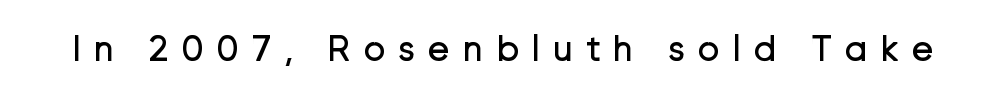
Q: Is the text bold? A: No.
Q: Is the text italic (slanted)? A: No, it is upright.
Q: Is the typeface a serif or a sans-serif typeface? A: Sans-serif.
Q: Is the text underlined? A: No.
Q: Is the spacing between letters normal or unusually wide? A: Unusually wide.
Q: Width (condensed, normal, or wide)? A: Normal.
Q: Stroke contrast? A: Low.
Q: x-height? A: Medium.
Q: Monospaced? A: No.
